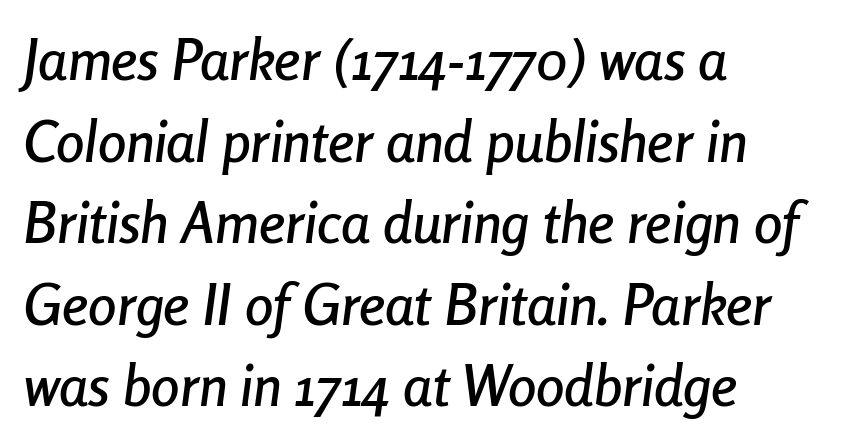
{"italic": "yes", "lean": "right", "slant_degrees": 8, "width": "condensed", "stroke_contrast": "low", "x_height": "medium", "monospaced": "no", "underline": "no", "align": "left", "line_spacing": "normal", "line_spacing_ratio": 1.43, "letter_spacing": "normal", "letter_spacing_em": 0.0, "glyph_px": 57}
